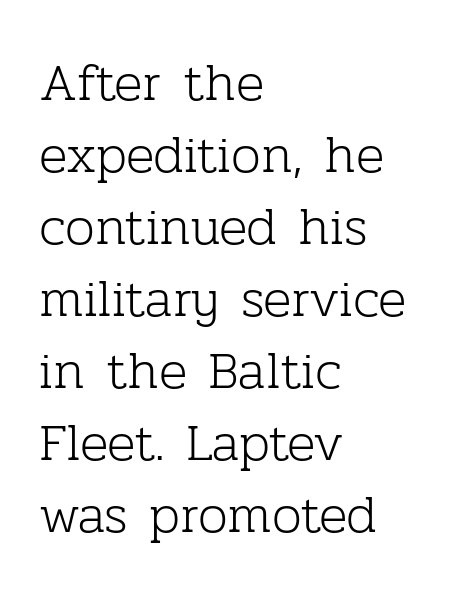
The face used here is proportionally spaced, like ordinary book or web type. The passage is arranged the way most books set body copy — flush left. On a weight scale, this lands at 450 or below. The gaps between neighbouring characters are ordinary and unremarkable. Italic: no, the glyphs are upright roman.
